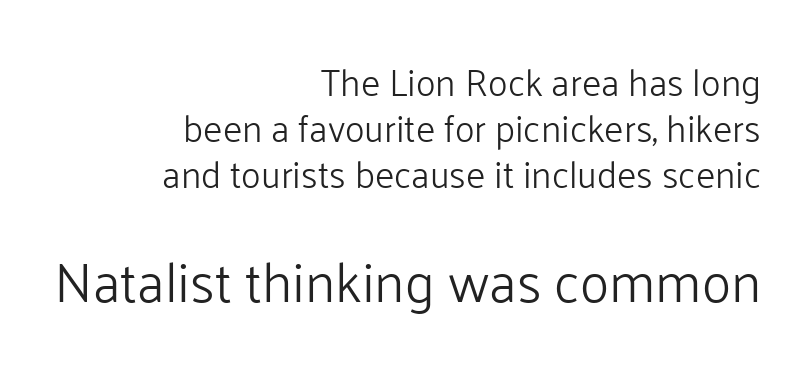
Underlining? Definitely not there. Note the varied advance widths — an 'i' is clearly narrower than an 'm'. Top chunk: small. Bottom chunk: large. This is roman type, the default non-slanted kind. Font category for this specimen: sans-serif. The typeface has the unassuming heft of standard copy or less.
